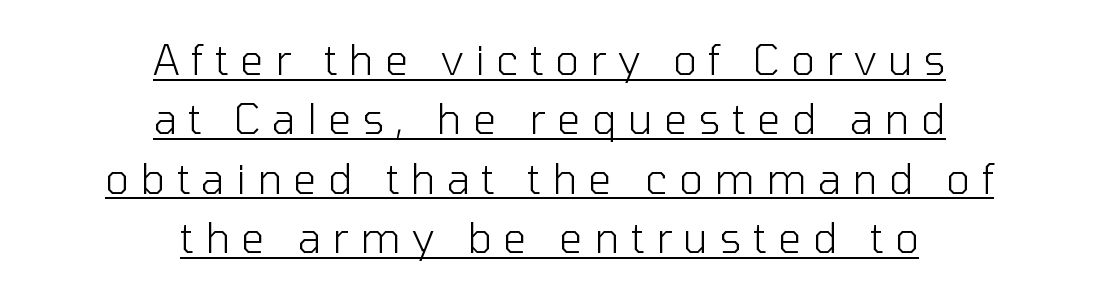
The passage shown is typeset with a sans-serif family. Stem width sits at or under what a default text font uses. The typography opts for an upright posture over an oblique one. How are the letters spaced? Widely, with obvious added tracking.
